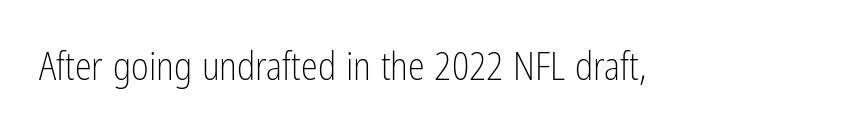
{"serif": "no", "italic": "no", "bold": "no", "weight": "light", "width": "condensed", "stroke_contrast": "low", "x_height": "medium", "monospaced": "no", "underline": "no", "letter_spacing": "normal", "letter_spacing_em": 0.0, "glyph_px": 38}
